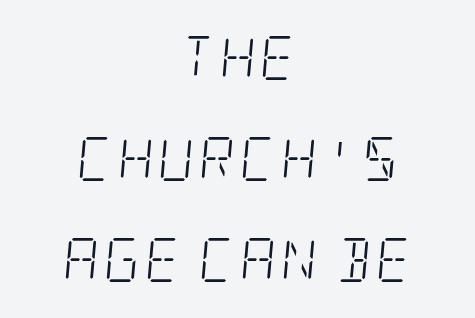
A typesetter would mark this as italic. The passage is arranged like a title page — every line centered. Lines of text with bare space underneath. Is this a sans? No — the strokes have serifs. This reads as an unemphasized weight, regular at the heaviest.
